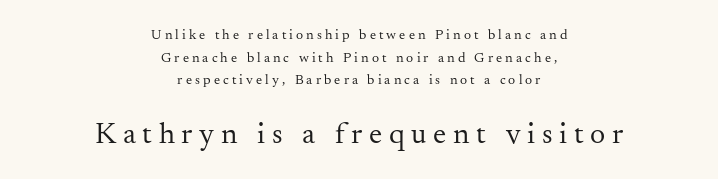
{"serif": "yes", "italic": "no", "bold": "no", "weight": "regular", "width": "normal", "stroke_contrast": "medium", "x_height": "small", "monospaced": "no", "underline": "no", "align": "center", "line_spacing": "normal", "line_spacing_ratio": 1.61, "letter_spacing": "wide", "letter_spacing_em": 0.22, "larger_block": "second", "size_ratio": 2.14, "glyph_px": 30}
